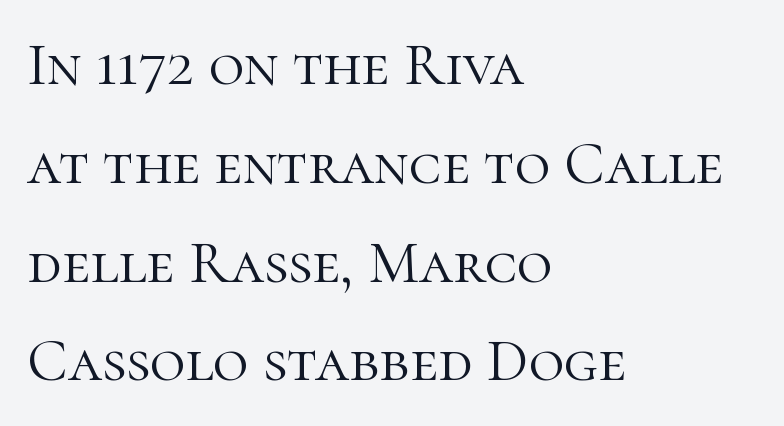
{"serif": "yes", "italic": "no", "bold": "no", "weight": "light", "width": "normal", "stroke_contrast": "high", "x_height": "medium", "monospaced": "no", "underline": "no", "align": "left", "line_spacing": "normal", "line_spacing_ratio": 1.62, "letter_spacing": "normal", "letter_spacing_em": 0.0, "glyph_px": 61}
